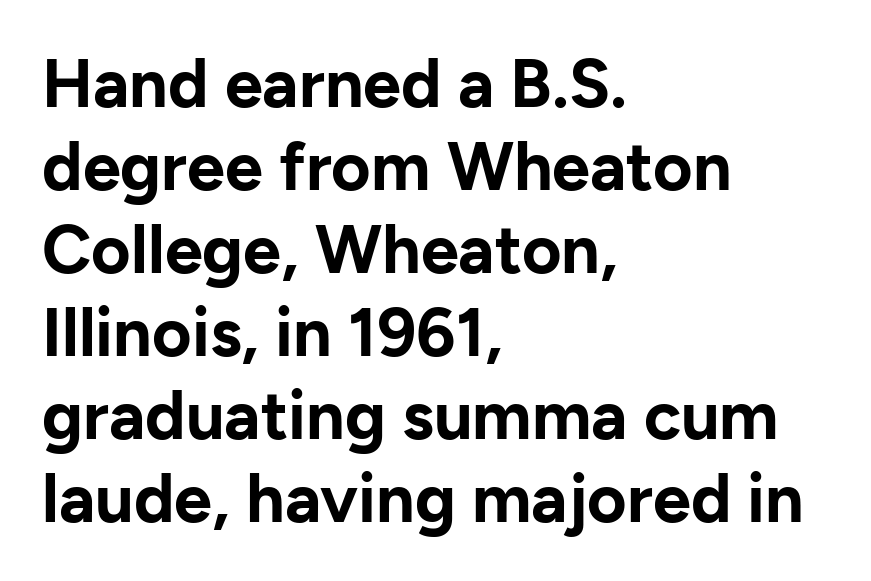
Q: Is the text bold? A: Yes.
Q: Is the text italic (slanted)? A: No, it is upright.
Q: Is the typeface a serif or a sans-serif typeface? A: Sans-serif.
Q: Is the text underlined? A: No.
Q: How is the paragraph aligned? A: Left-aligned.
Q: Is the spacing between letters normal or unusually wide? A: Normal.
Q: Width (condensed, normal, or wide)? A: Normal.
Q: Stroke contrast? A: Low.
Q: x-height? A: Medium.
Q: Monospaced? A: No.
